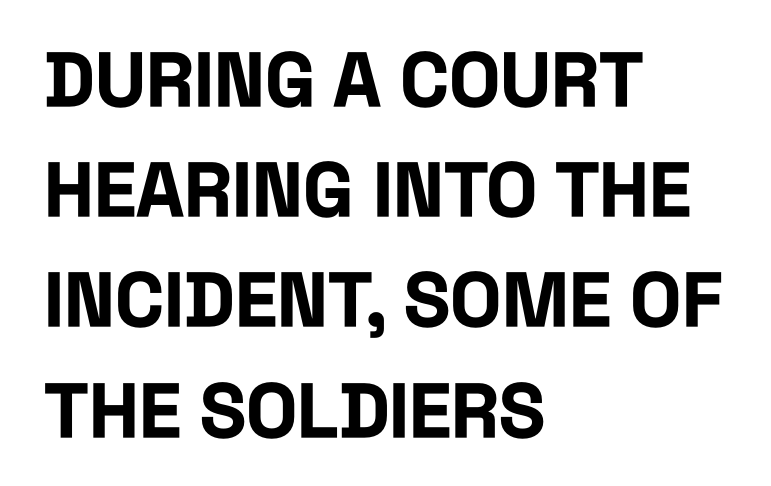
The image shows 76 px bold, condensed sans-serif type, upright; set left-aligned, normal line spacing (1.45x), normal letter spacing, not underlined; low stroke contrast and a large x-height.
